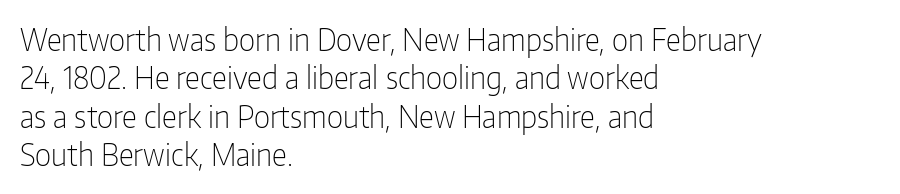
The letterforms sit shoulder to shoulder at normal distance. A normal amount of white space separates one row of letters from the next. Does the lettering tilt? It doesn't — this is upright. Font category for this specimen: sans-serif. This sample has the flowing, uneven cadence of proportional lettering. The ragged edge is on the right, which tells us the setting is flush left.
